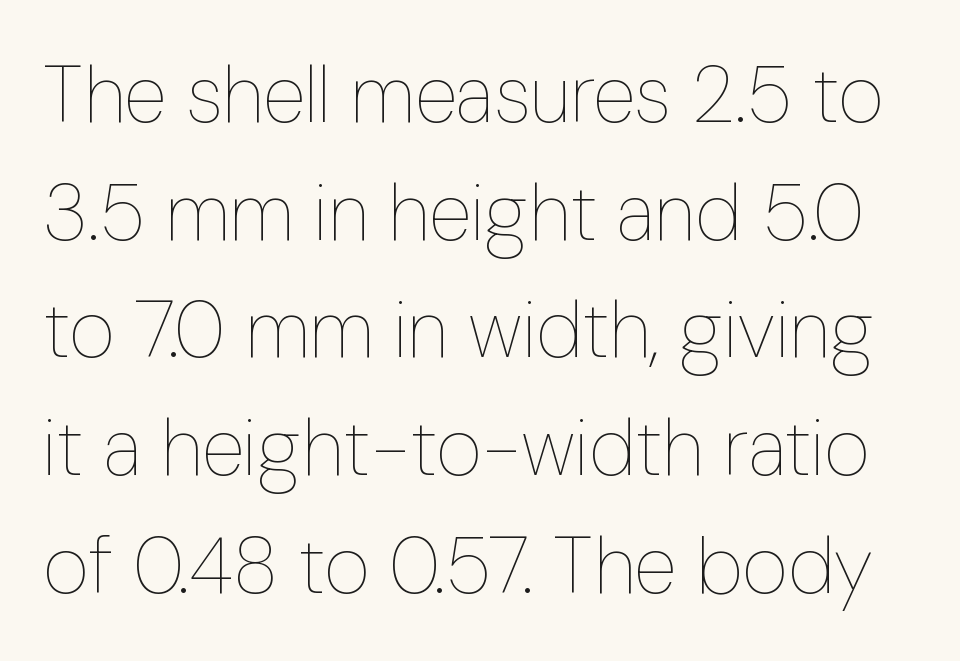
Q: Is the text bold? A: No.
Q: Is the text italic (slanted)? A: No, it is upright.
Q: Is the text underlined? A: No.
Q: Is the spacing between letters normal or unusually wide? A: Normal.
Q: Is the spacing between lines tight, normal or loose? A: Normal.
Q: Width (condensed, normal, or wide)? A: Condensed.
Q: Stroke contrast? A: Low.
Q: x-height? A: Medium.
Q: Monospaced? A: No.
